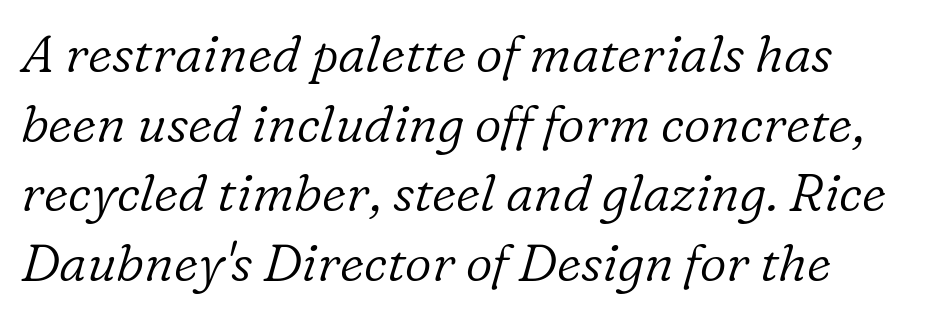
The image shows 52 px light serif type, italic (leaning right); set normal line spacing (1.34x), normal letter spacing, not underlined; low stroke contrast and a medium x-height.
